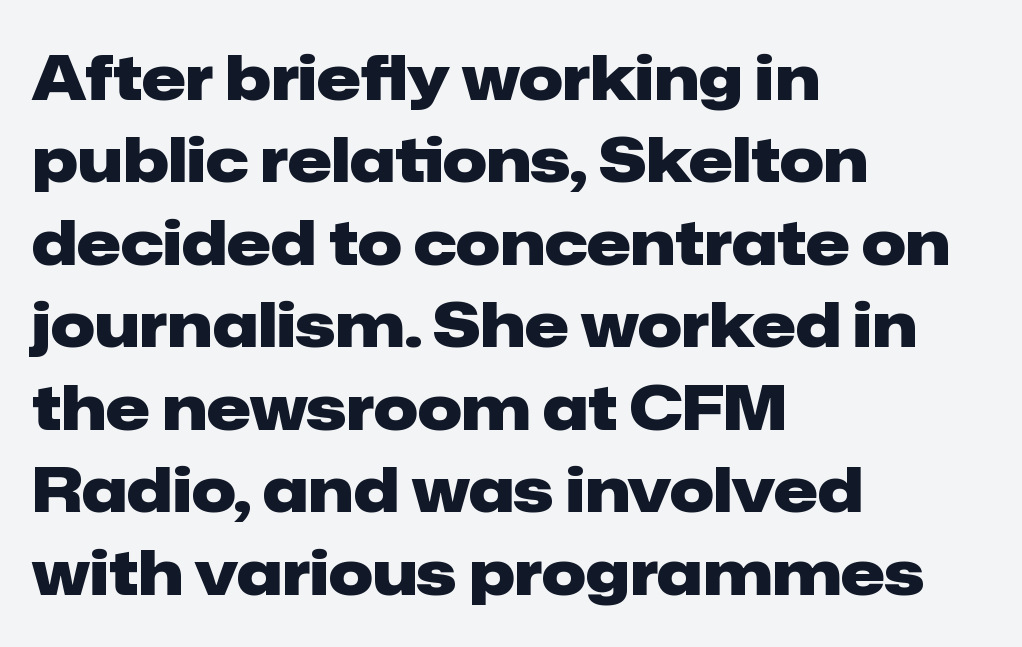
The image shows 62 px heavy sans-serif type, upright; set left-aligned, normal line spacing (1.33x), normal letter spacing, not underlined; low stroke contrast and a medium x-height.
